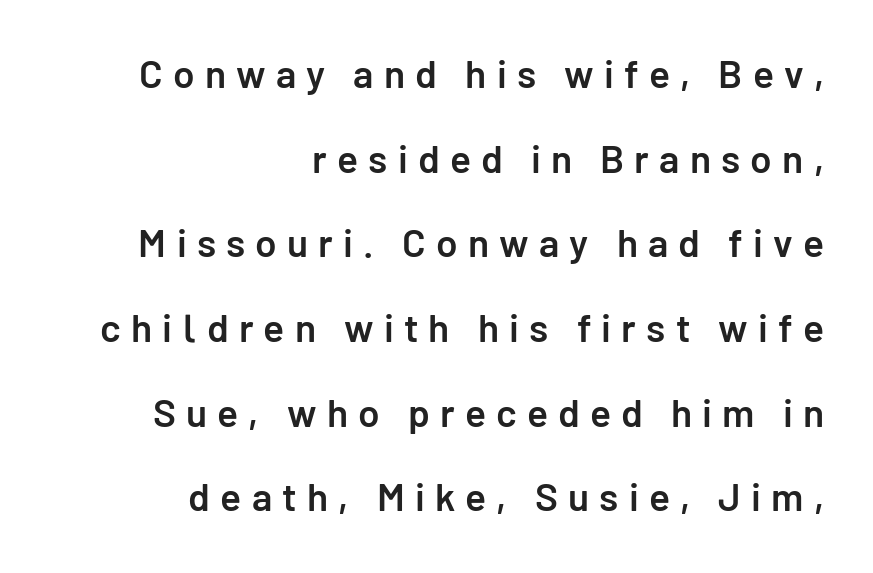
The image shows 39 px semibold sans-serif type, upright; set right-aligned, loose line spacing (2.17x), unusually wide letter spacing (+0.26 em), not underlined; low stroke contrast and a medium x-height.
